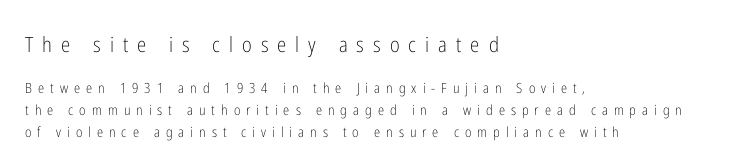
Horizontal bands of white between lines are of average thickness. The characters are drawn with everyday or finer stroke widths. Caption: expanded tracking, letters set apart. Do the letters lean? They stand straight. Compare the two chunks: the upper has the greater cap height. All the whitespace from short lines collects on the right.
